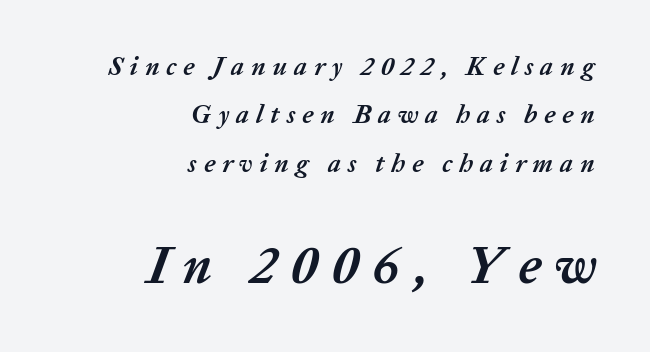
The image shows 53 px semibold type, italic (leaning right); set right-aligned, line spacing 1.86x, unusually wide letter spacing (+0.26 em), not underlined; the second (bottom) block is 2.04x larger; low stroke contrast and a medium x-height.
